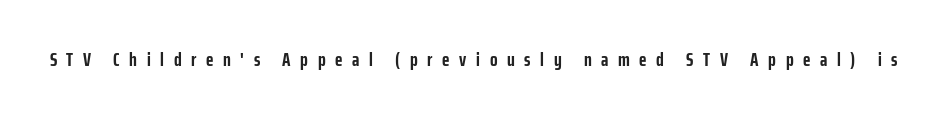
Q: Is the text bold? A: Yes.
Q: Is the text italic (slanted)? A: No, it is upright.
Q: Is the text underlined? A: No.
Q: Is the spacing between letters normal or unusually wide? A: Unusually wide.
